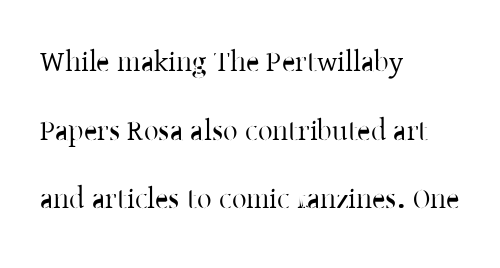
The image shows 29 px serif type, upright; set left-aligned, loose line spacing (2.37x), normal letter spacing, not underlined; low stroke contrast and a medium x-height.
